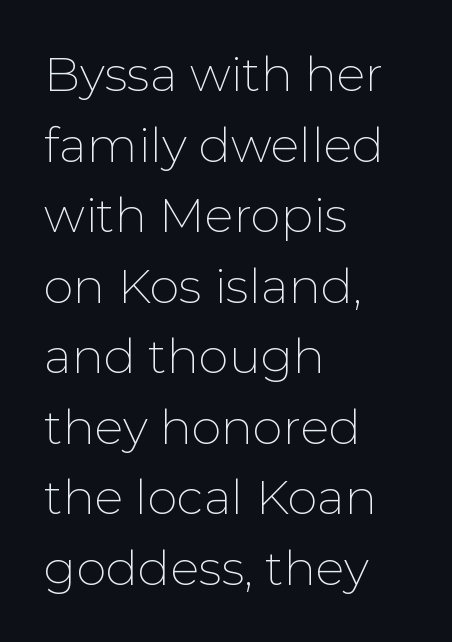
This is not heavy type; no bold has been used. Where is the straight margin? On the left. Baseline-to-baseline distance is the conventional proportion of letter height. Serifs: no, the terminals of the letterforms are clean.
